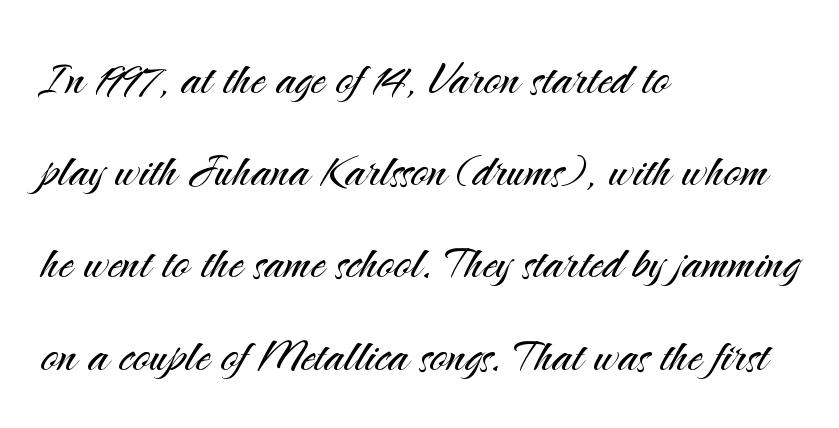
{"serif": "no", "bold": "no", "weight": "light", "width": "normal", "stroke_contrast": "medium", "x_height": "small", "monospaced": "no", "underline": "no", "align": "left", "line_spacing": "normal", "line_spacing_ratio": 1.59, "letter_spacing": "normal", "letter_spacing_em": 0.0, "glyph_px": 58}
